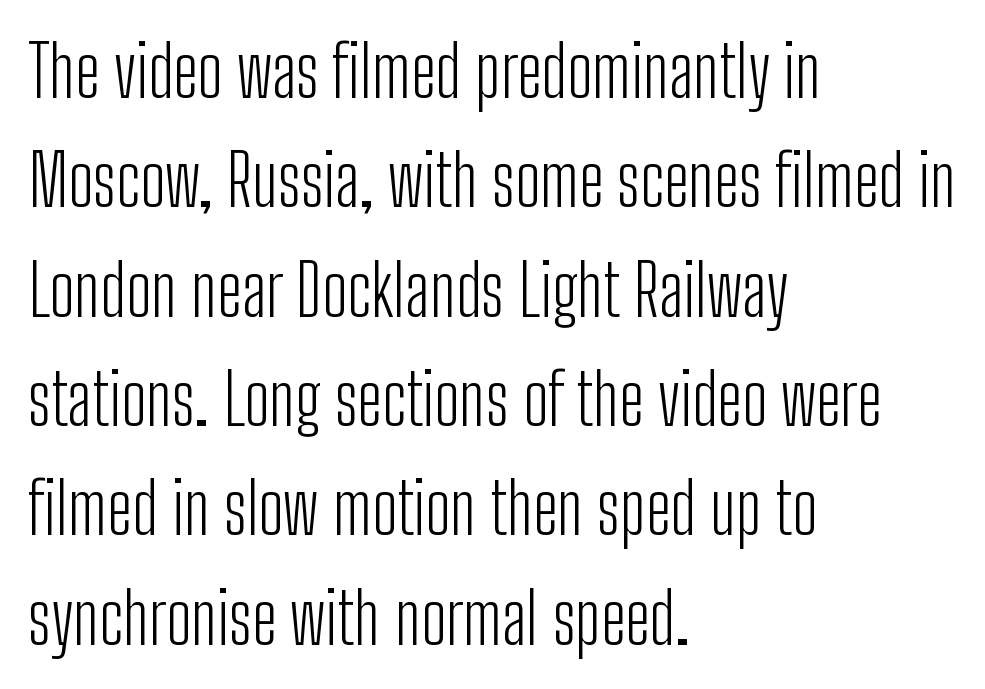
The face used here is proportionally spaced, like ordinary book or web type. Nope, no serifs anywhere on these letters. Honestly, the row spacing looks completely unremarkable. The paragraph has a hard left edge and a soft right edge. Letter spacing: default.
